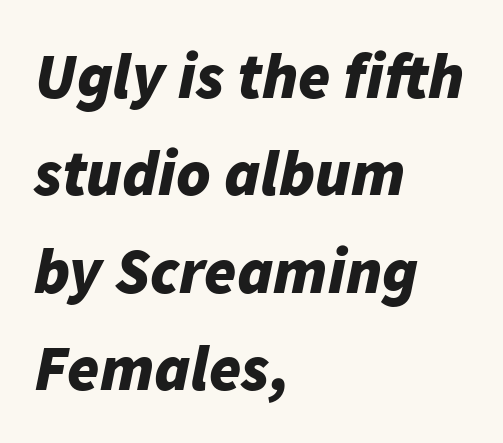
The image shows 65 px bold type, italic (leaning right); set left-aligned, normal line spacing (1.5x), normal letter spacing, not underlined; low stroke contrast and a medium x-height.
